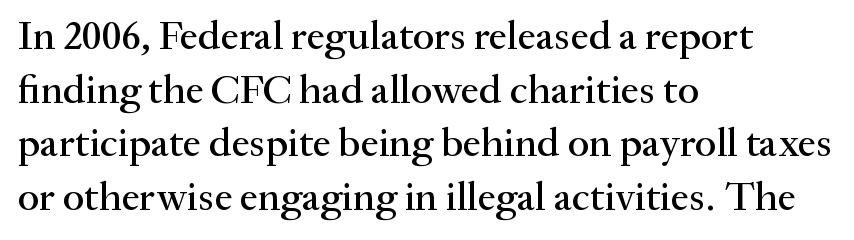
Q: Is the text italic (slanted)? A: No, it is upright.
Q: Is the typeface a serif or a sans-serif typeface? A: Serif.
Q: Is the text underlined? A: No.
Q: How is the paragraph aligned? A: Left-aligned.
Q: Is the spacing between letters normal or unusually wide? A: Normal.
Q: Is the spacing between lines tight, normal or loose? A: Normal.
Q: Width (condensed, normal, or wide)? A: Normal.
Q: Stroke contrast? A: Medium.
Q: x-height? A: Small.
Q: Monospaced? A: No.
